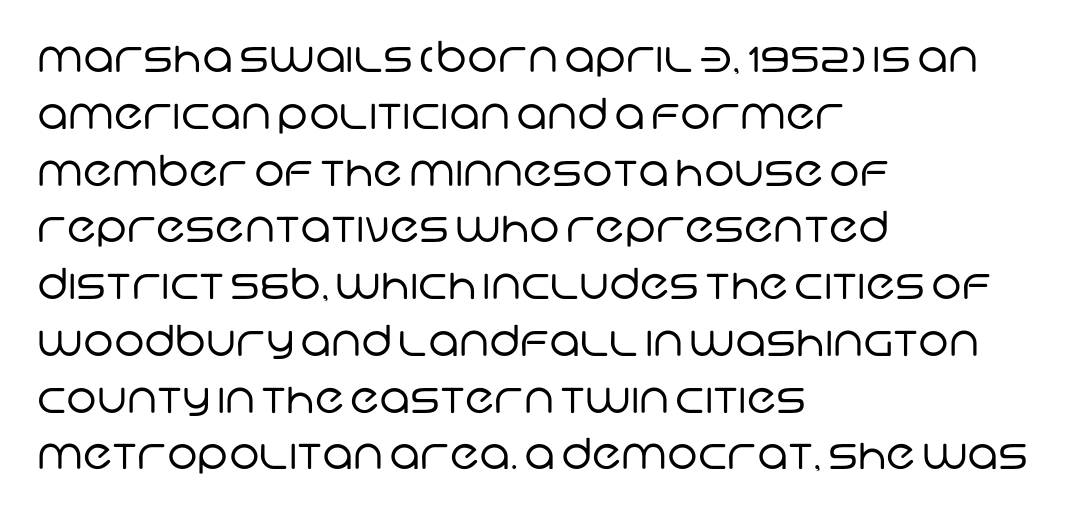
Each letter keeps its own natural width here, so spacing adapts to shape. Unbolded letterforms with no extra heft. No feet cap the strokes, marking this as sans-serif type. The block of text has a typical density, with ordinary space between rows. This rendering uses left alignment, leaving the right contour irregular.
